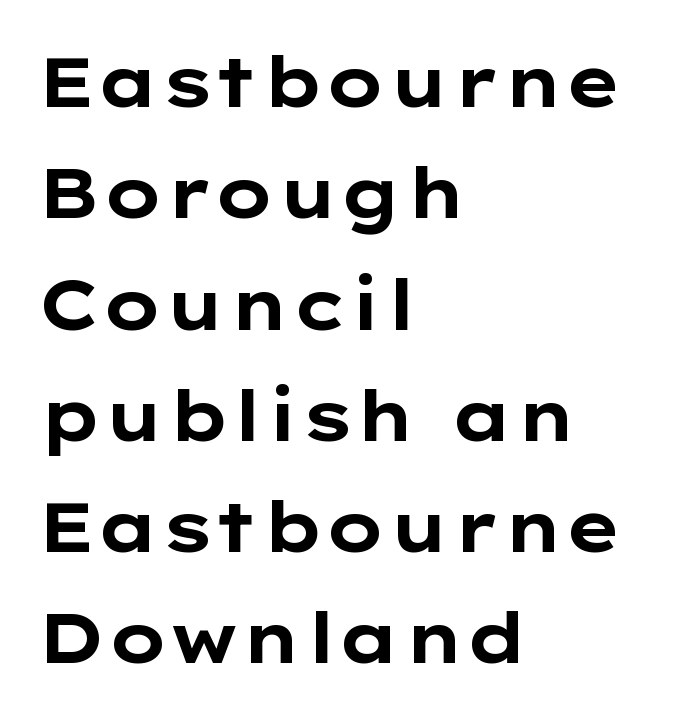
Q: Is the text bold? A: Yes.
Q: Is the text italic (slanted)? A: No, it is upright.
Q: Is the typeface a serif or a sans-serif typeface? A: Sans-serif.
Q: Is the text underlined? A: No.
Q: How is the paragraph aligned? A: Left-aligned.
Q: Is the spacing between letters normal or unusually wide? A: Normal.
Q: Is the spacing between lines tight, normal or loose? A: Normal.
Q: Width (condensed, normal, or wide)? A: Wide.
Q: Stroke contrast? A: Low.
Q: x-height? A: Medium.
Q: Monospaced? A: No.
